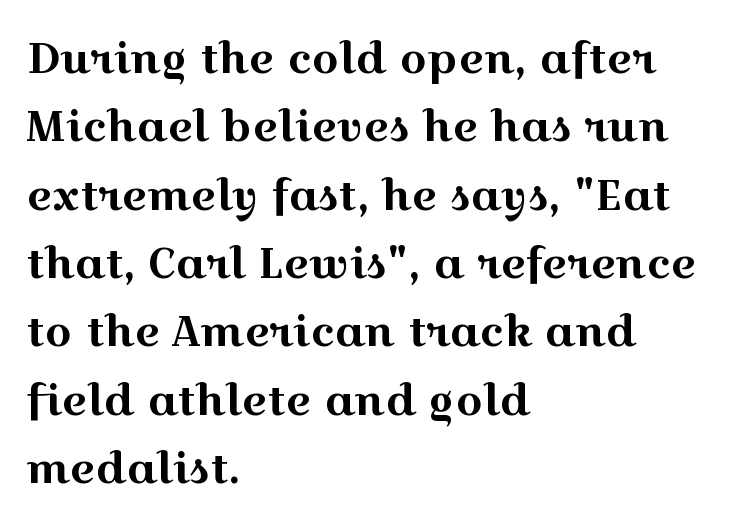
{"serif": "yes", "italic": "no", "width": "wide", "x_height": "medium", "monospaced": "no", "underline": "no", "align": "left", "line_spacing": "normal", "line_spacing_ratio": 1.59, "letter_spacing": "normal", "letter_spacing_em": 0.0, "glyph_px": 43}
